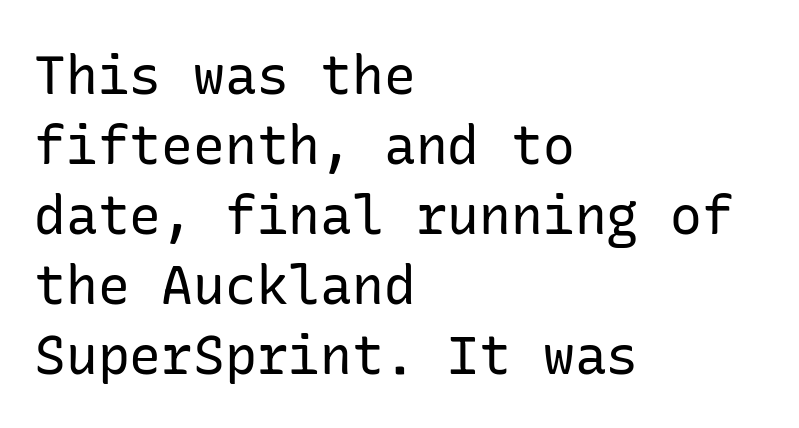
{"serif": "no", "italic": "no", "bold": "no", "weight": "regular", "width": "normal", "stroke_contrast": "low", "x_height": "medium", "underline": "no", "align": "left", "line_spacing": "normal", "line_spacing_ratio": 1.32, "letter_spacing": "normal", "letter_spacing_em": 0.0, "glyph_px": 53}
